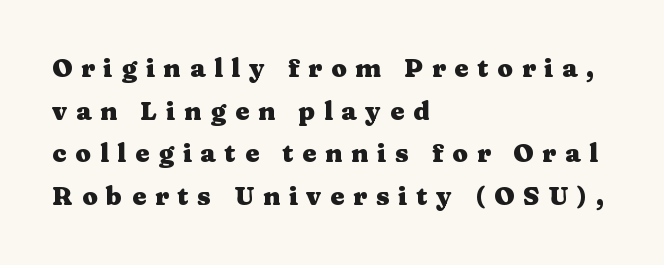
{"italic": "no", "bold": "yes", "underline": "no", "align": "left", "line_spacing_ratio": 1.71, "letter_spacing": "wide", "letter_spacing_em": 0.36, "glyph_px": 25}
